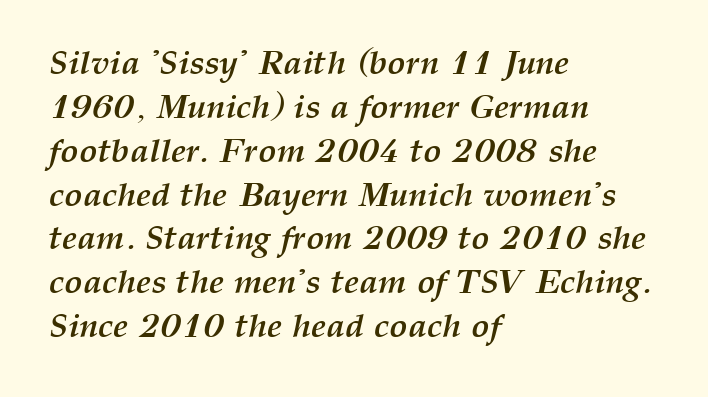
Q: Is the text bold? A: Yes.
Q: Is the text italic (slanted)? A: Yes, it leans right by about 12 degrees.
Q: Is the text underlined? A: No.
Q: How is the paragraph aligned? A: Left-aligned.
Q: Is the spacing between letters normal or unusually wide? A: Normal.
Q: Is the spacing between lines tight, normal or loose? A: Normal.
Q: Width (condensed, normal, or wide)? A: Normal.
Q: Stroke contrast? A: Medium.
Q: x-height? A: Medium.
Q: Monospaced? A: No.
